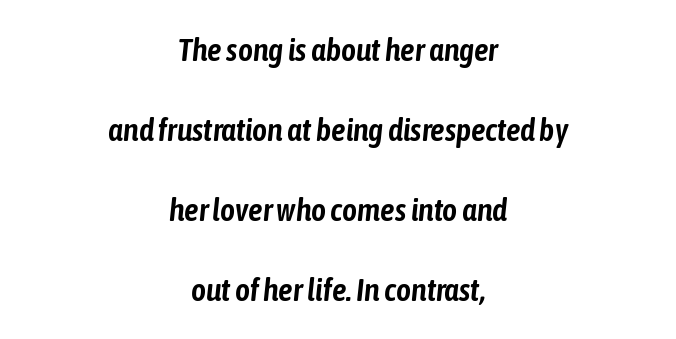
{"italic": "yes", "lean": "right", "slant_degrees": 6, "width": "condensed", "stroke_contrast": "low", "x_height": "medium", "monospaced": "no", "underline": "no", "align": "center", "line_spacing": "loose", "line_spacing_ratio": 2.5, "letter_spacing": "normal", "letter_spacing_em": 0.0, "glyph_px": 32}
